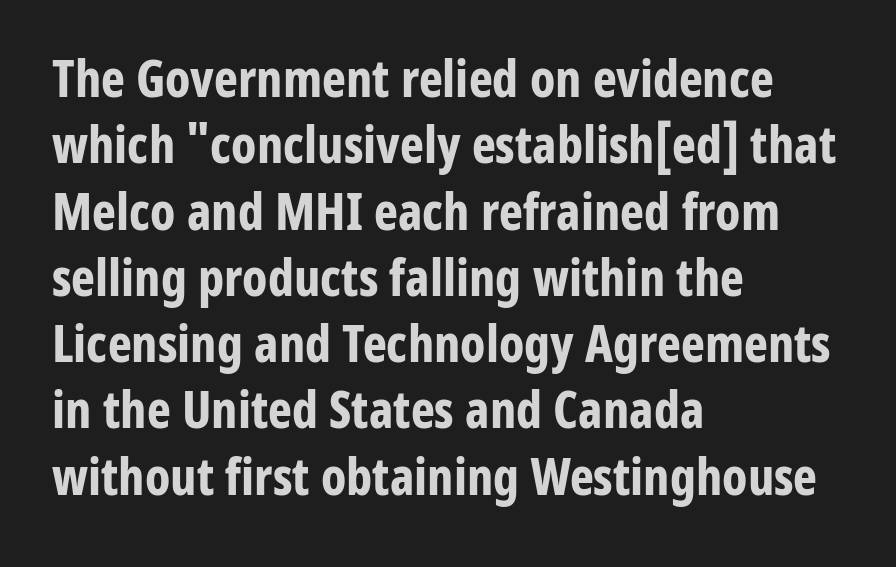
Q: Is the text bold? A: Yes.
Q: Is the text italic (slanted)? A: No, it is upright.
Q: Is the typeface a serif or a sans-serif typeface? A: Sans-serif.
Q: Is the text underlined? A: No.
Q: How is the paragraph aligned? A: Left-aligned.
Q: Is the spacing between letters normal or unusually wide? A: Normal.
Q: Is the spacing between lines tight, normal or loose? A: Normal.
Q: Width (condensed, normal, or wide)? A: Condensed.
Q: Stroke contrast? A: Low.
Q: x-height? A: Medium.
Q: Monospaced? A: No.
